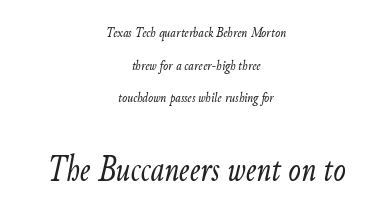
No chunkiness to these letters — they're not bold. Proportional: the letters do not fall into vertical columns. Looking at the ascenders, they clearly lean. Two sizes are in play, and the larger belongs to the second block.
